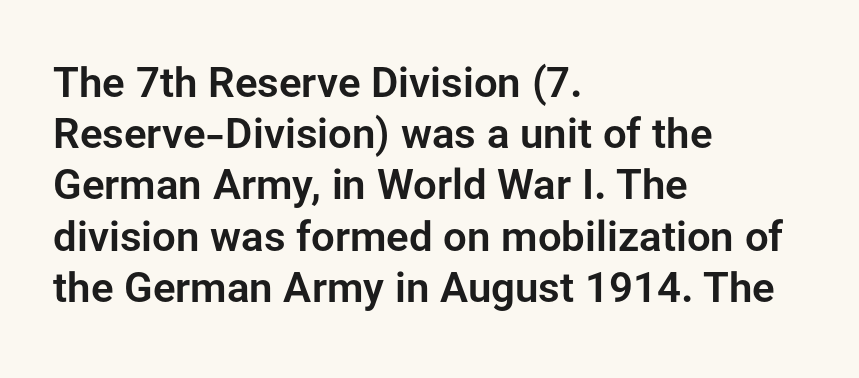
The image shows 42 px sans-serif type, upright; set left-aligned, line spacing 1.22x, normal letter spacing, not underlined; low stroke contrast and a medium x-height.
